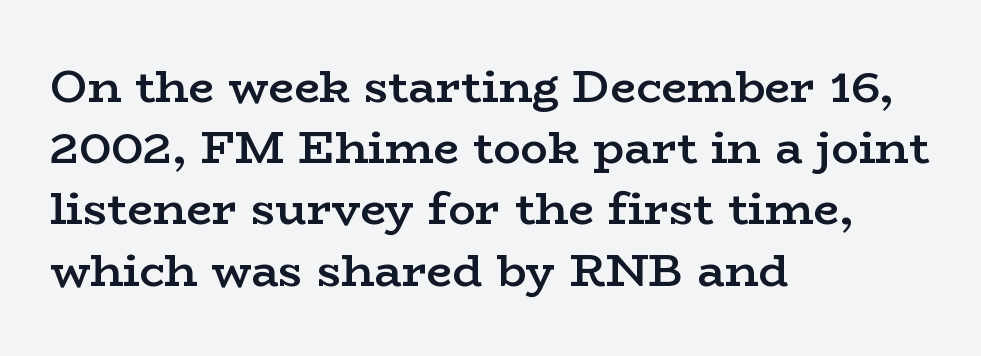
Q: Is the text bold? A: Semi-bold.
Q: Is the text italic (slanted)? A: No, it is upright.
Q: Is the typeface a serif or a sans-serif typeface? A: Serif.
Q: Is the text underlined? A: No.
Q: How is the paragraph aligned? A: Left-aligned.
Q: Is the spacing between letters normal or unusually wide? A: Normal.
Q: Is the spacing between lines tight, normal or loose? A: Normal.
Q: Width (condensed, normal, or wide)? A: Wide.
Q: Stroke contrast? A: Low.
Q: x-height? A: Medium.
Q: Monospaced? A: No.
